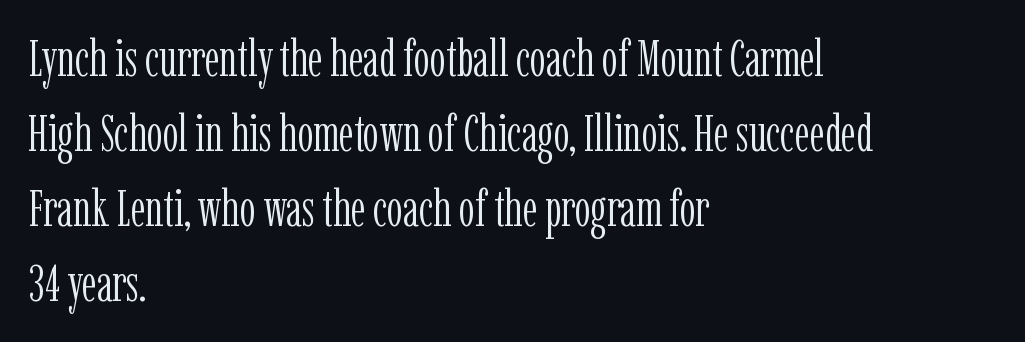
The image shows 50 px light, condensed serif type, upright; set left-aligned, normal line spacing (1.5x), normal letter spacing, not underlined; low stroke contrast and a medium x-height.
